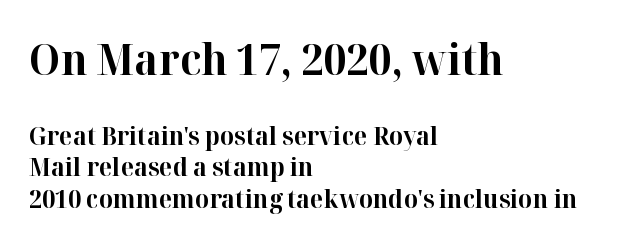
This sample has the flowing, uneven cadence of proportional lettering. Baseline-to-baseline distance is the conventional proportion of letter height. A student would call this left alignment; a typographer would say flush left, rag right. Typographically, this falls in the serif category. Which chunk is bigger? The first one — the top block dwarfs the bottom. Glance below the letters and you will spot only blank space.
